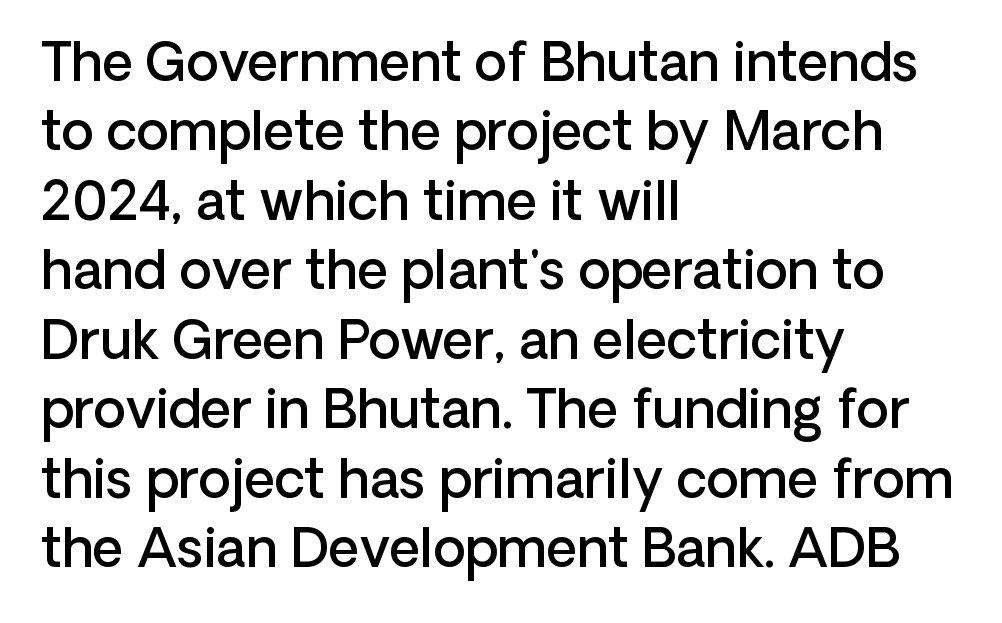
Q: Is the text bold? A: Semi-bold.
Q: Is the text italic (slanted)? A: No, it is upright.
Q: Is the typeface a serif or a sans-serif typeface? A: Sans-serif.
Q: Is the text underlined? A: No.
Q: How is the paragraph aligned? A: Left-aligned.
Q: Is the spacing between letters normal or unusually wide? A: Normal.
Q: Is the spacing between lines tight, normal or loose? A: Normal.
Q: Width (condensed, normal, or wide)? A: Normal.
Q: Stroke contrast? A: Low.
Q: x-height? A: Medium.
Q: Monospaced? A: No.
